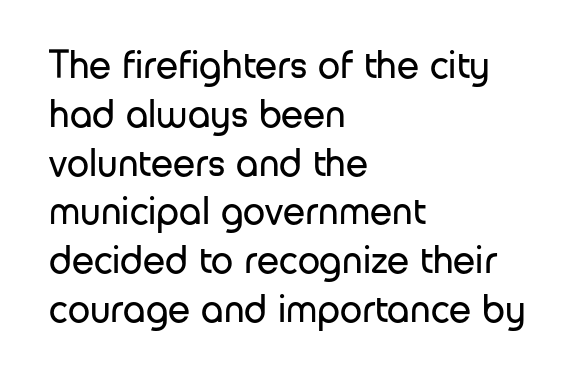
These lines are set flush left with a ragged right edge. Here the designer chose a conventional face with non-uniform glyph widths. Note: no serifs on the glyphs. The typography opts for an upright posture over an oblique one. The typeface has the unassuming heft of standard copy or less. The zone under the glyphs is completely vacant.
